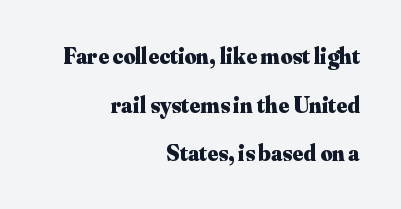
Q: Is the text bold? A: Yes.
Q: Is the text italic (slanted)? A: No, it is upright.
Q: Is the text underlined? A: No.
Q: How is the paragraph aligned? A: Right-aligned.
Q: Is the spacing between letters normal or unusually wide? A: Normal.
Q: Is the spacing between lines tight, normal or loose? A: Loose.
